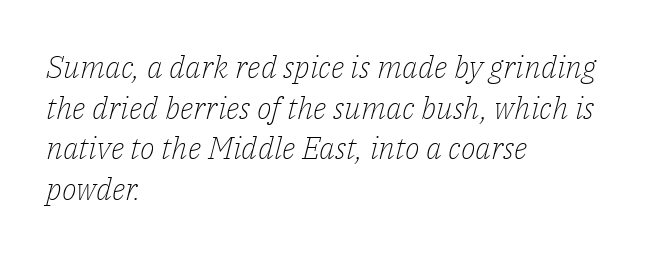
{"serif": "yes", "italic": "yes", "lean": "right", "slant_degrees": 14, "bold": "no", "weight": "light", "width": "normal", "stroke_contrast": "low", "x_height": "medium", "monospaced": "no", "underline": "no", "align": "left", "line_spacing": "normal", "line_spacing_ratio": 1.31, "letter_spacing": "normal", "letter_spacing_em": 0.0, "glyph_px": 31}
